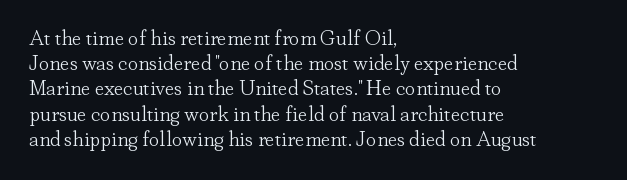
The image shows 21 px text type, upright; set left-aligned, line spacing 1.2x, normal letter spacing, not underlined.
